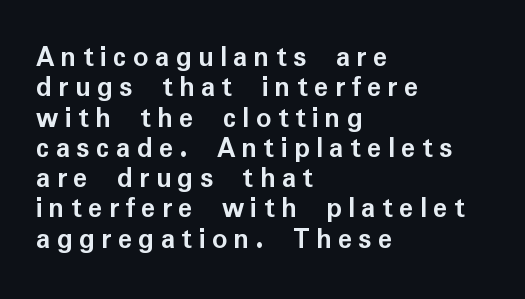
The image shows 30 px semibold sans-serif type, upright; set left-aligned, tight line spacing (1.01x), unusually wide letter spacing (+0.21 em), not underlined; low stroke contrast and a medium x-height.
